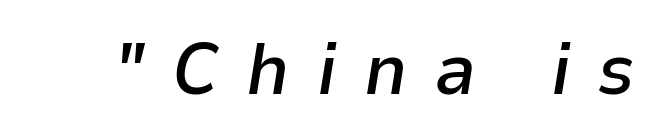
A typesetter would mark this as italic. Words float on clear page, feet unadorned. The face used here is proportionally spaced, like ordinary book or web type. There is plenty of visible air inserted between adjacent glyphs. Emphasis by weight is partial: semibold.
